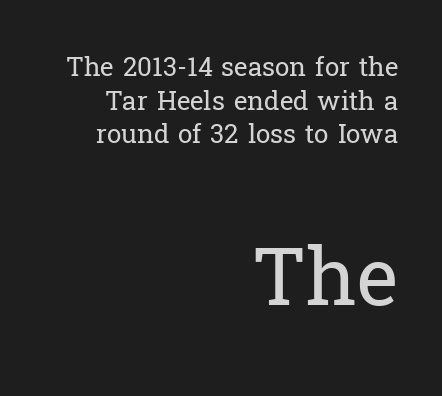
The letters stand straight up with perfectly vertical stems. Clear beneath every line of the passage. Small tapered or slab feet sit at the stroke ends, so this counts as serif. The passage shown is typed in a proportional face where columns would drift. Between one letter and the next there's only the usual sliver of space. Which margin do the lines hug? The right one — the left edge is uneven.
